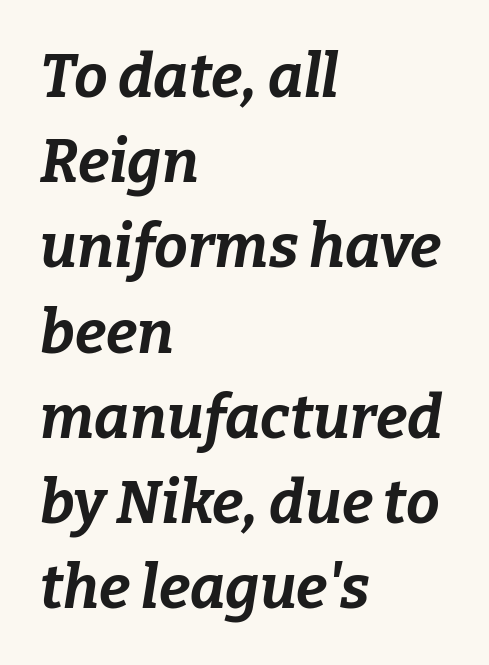
These lines were composed using italics. The sample has been set heavy, in full bold. The string is rendered with underlining switched off. Honestly, the letter spacing is just normal — you wouldn't notice it.
